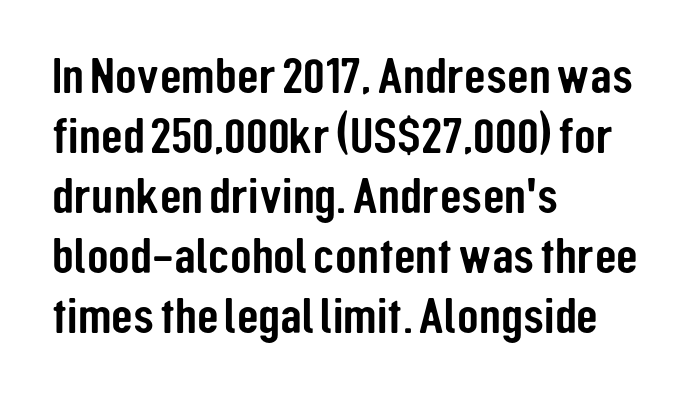
Characters follow at the spacing the type designer built in. No feet cap the strokes, marking this as sans-serif type. Each row of text sits above clean, open space. Every row of glyphs begins at an identical x-position on the left. Italic? Not at all — the glyphs are vertical.
